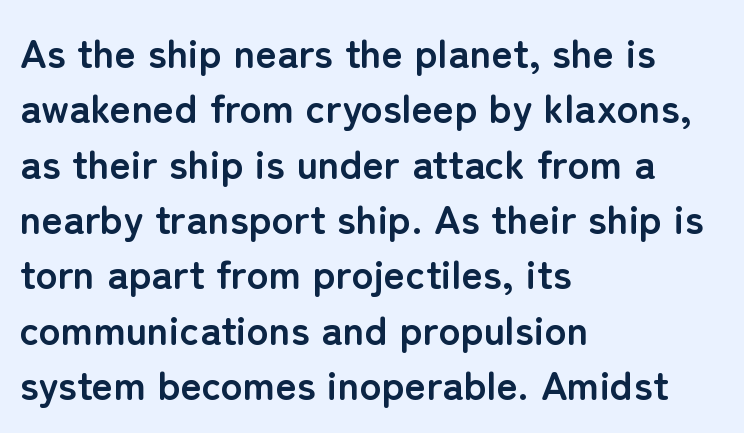
{"serif": "no", "italic": "no", "bold": "yes", "weight": "semibold", "width": "normal", "stroke_contrast": "low", "x_height": "medium", "monospaced": "no", "underline": "no", "align": "left", "line_spacing": "normal", "line_spacing_ratio": 1.35, "letter_spacing": "normal", "letter_spacing_em": 0.0, "glyph_px": 41}
